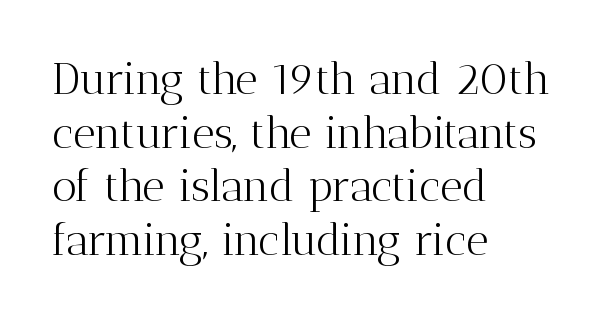
{"serif": "yes", "italic": "no", "bold": "no", "weight": "light", "width": "normal", "stroke_contrast": "medium", "x_height": "medium", "monospaced": "no", "underline": "no", "align": "left", "line_spacing_ratio": 1.22, "letter_spacing": "normal", "letter_spacing_em": 0.0, "glyph_px": 44}
